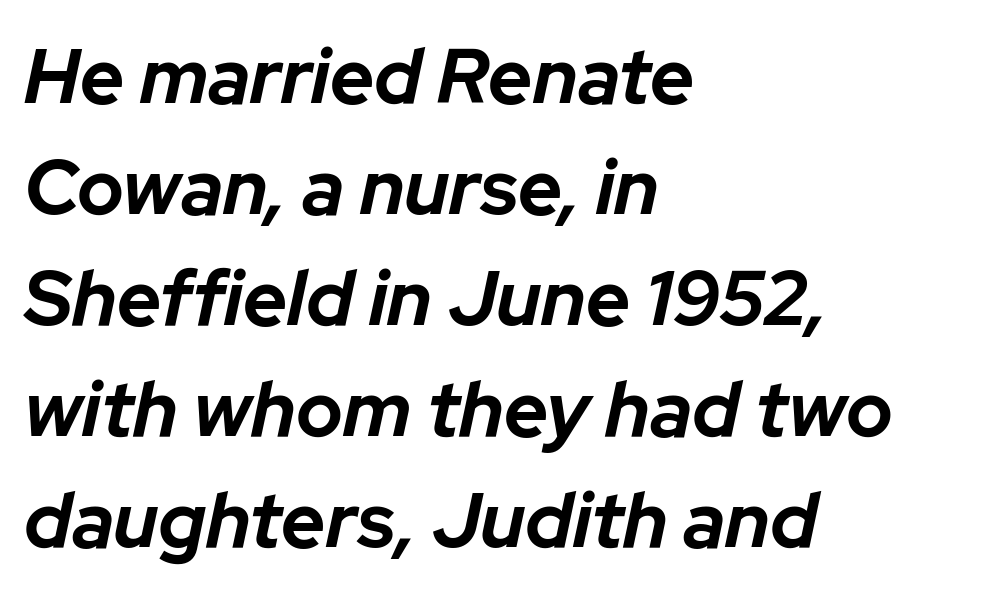
The face used here is rendered with its standard letterfit. The area under the type is left untouched. Typesetter's note: full bold, strokes at maximum text heaviness. Layout note: lines flush left. Varying glyph widths throughout — classic text-font behaviour.
